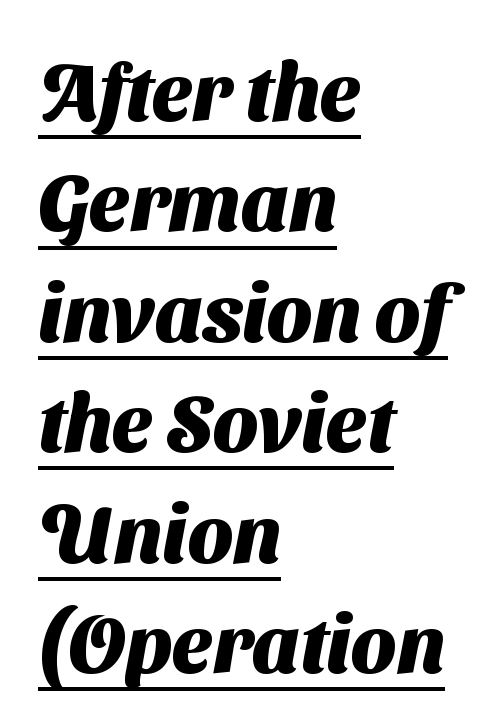
Serifs: no, the terminals of the letterforms are clean. The paragraph shown leans on its left margin. Is the type bold? Yes — the strokes are clearly thick and heavy. Normally led — the rows are evenly, conventionally spaced. The face used here is proportionally spaced, like ordinary book or web type. Words appear dense and cohesive because spacing is normal.
